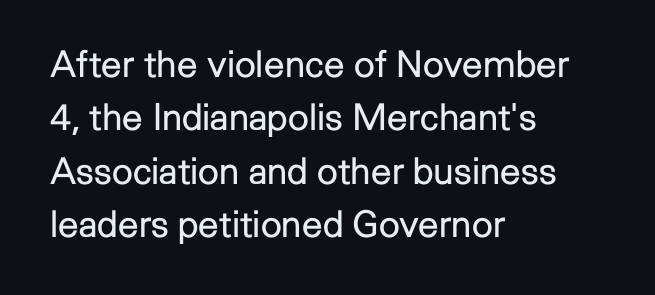
{"serif": "no", "italic": "no", "bold": "no", "weight": "regular", "width": "normal", "stroke_contrast": "low", "x_height": "medium", "monospaced": "no", "underline": "no", "align": "left", "line_spacing": "normal", "line_spacing_ratio": 1.44, "letter_spacing": "normal", "letter_spacing_em": 0.0, "glyph_px": 37}
